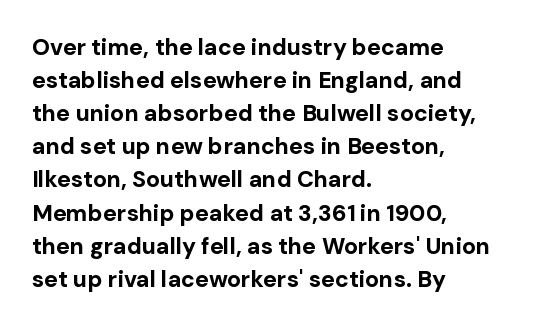
The image shows 23 px bold type, upright; set left-aligned, normal line spacing (1.44x), normal letter spacing, not underlined.
